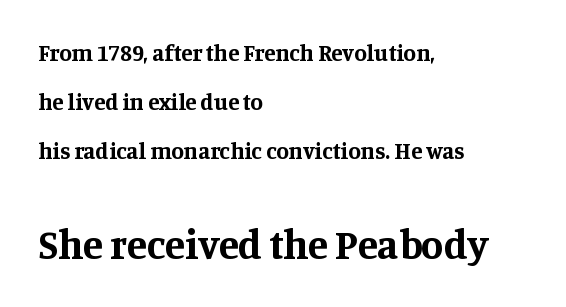
The image shows 41 px bold serif type, upright; set left-aligned, loose line spacing (2.13x), normal letter spacing, not underlined; the second (bottom) block is 1.78x larger; medium stroke contrast and a large x-height.
